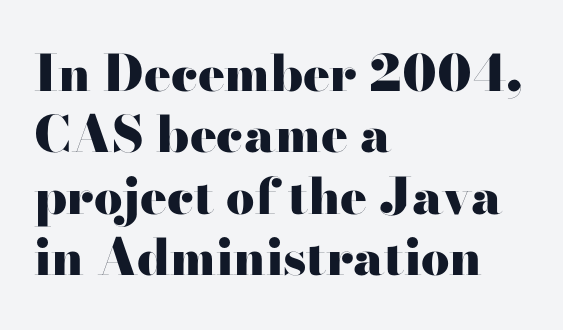
Q: Is the text bold? A: Yes.
Q: Is the text italic (slanted)? A: No, it is upright.
Q: Is the typeface a serif or a sans-serif typeface? A: Serif.
Q: Is the text underlined? A: No.
Q: How is the paragraph aligned? A: Left-aligned.
Q: Is the spacing between letters normal or unusually wide? A: Normal.
Q: Width (condensed, normal, or wide)? A: Wide.
Q: Stroke contrast? A: High.
Q: x-height? A: Small.
Q: Monospaced? A: No.
